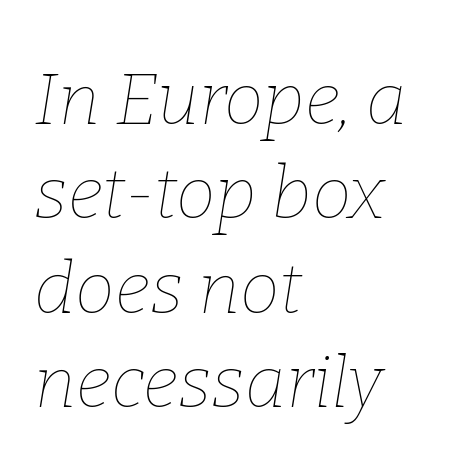
{"italic": "yes", "lean": "right", "slant_degrees": 9, "bold": "no", "weight": "thin", "width": "normal", "stroke_contrast": "low", "x_height": "medium", "monospaced": "no", "underline": "no", "align": "left", "line_spacing": "normal", "line_spacing_ratio": 1.33, "letter_spacing": "normal", "letter_spacing_em": 0.0, "glyph_px": 71}
